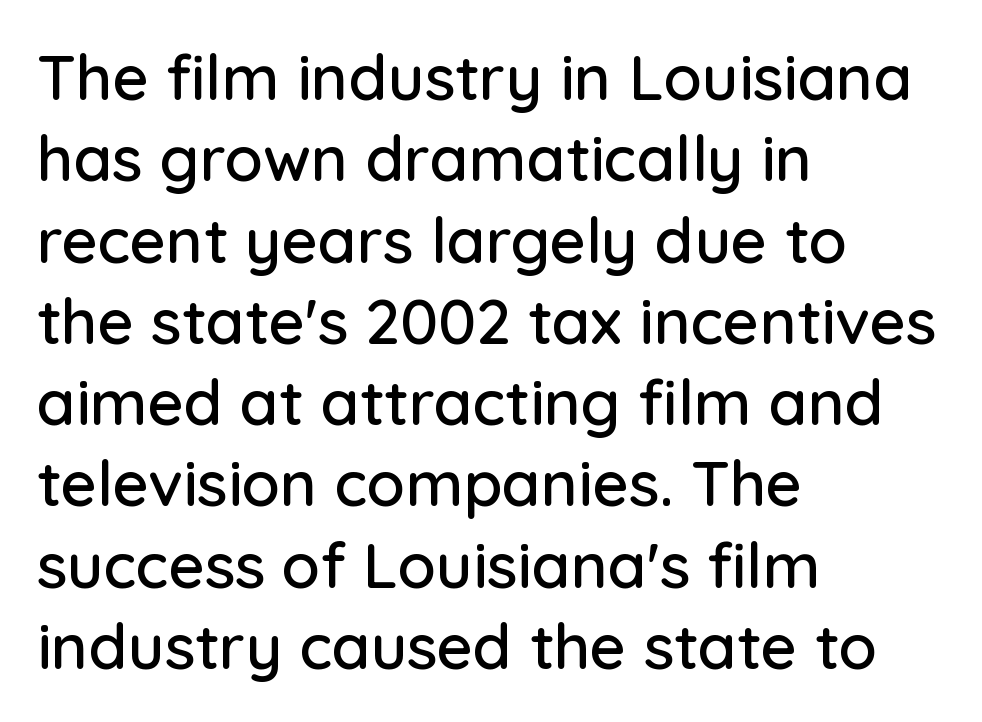
The image shows 63 px sans-serif type, upright; set left-aligned, normal line spacing (1.29x), normal letter spacing, not underlined; low stroke contrast and a medium x-height.
